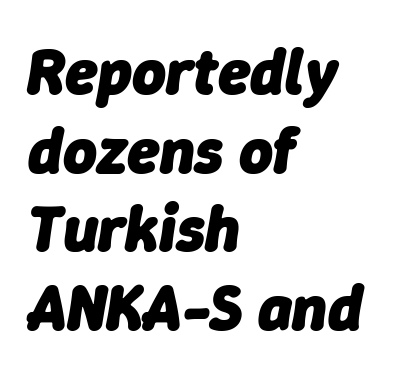
Q: Is the text bold? A: Yes.
Q: Is the text italic (slanted)? A: Yes, it leans right by about 9 degrees.
Q: Is the text underlined? A: No.
Q: How is the paragraph aligned? A: Left-aligned.
Q: Is the spacing between letters normal or unusually wide? A: Normal.
Q: Width (condensed, normal, or wide)? A: Normal.
Q: Stroke contrast? A: Low.
Q: x-height? A: Medium.
Q: Monospaced? A: No.
